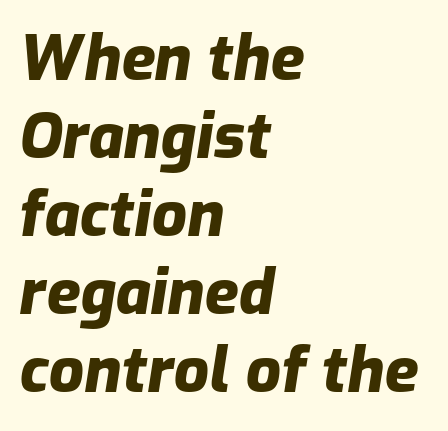
Q: Is the text bold? A: Yes.
Q: Is the text italic (slanted)? A: Yes, it leans right by about 9 degrees.
Q: Is the text underlined? A: No.
Q: How is the paragraph aligned? A: Left-aligned.
Q: Is the spacing between letters normal or unusually wide? A: Normal.
Q: Is the spacing between lines tight, normal or loose? A: Normal.
Q: Width (condensed, normal, or wide)? A: Normal.
Q: Stroke contrast? A: Low.
Q: x-height? A: Medium.
Q: Monospaced? A: No.
